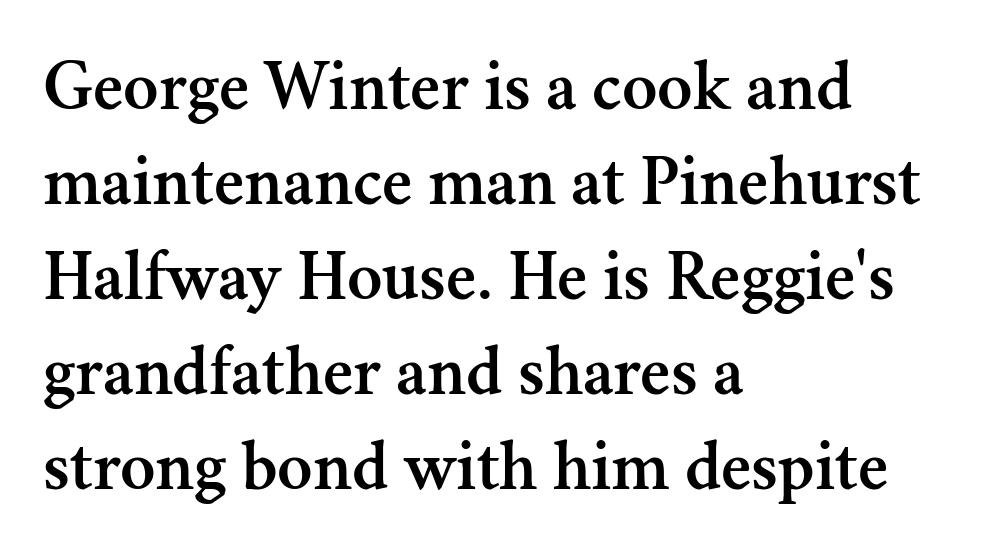
Q: Is the text italic (slanted)? A: No, it is upright.
Q: Is the typeface a serif or a sans-serif typeface? A: Serif.
Q: Is the text underlined? A: No.
Q: How is the paragraph aligned? A: Left-aligned.
Q: Is the spacing between letters normal or unusually wide? A: Normal.
Q: Is the spacing between lines tight, normal or loose? A: Normal.
Q: Width (condensed, normal, or wide)? A: Normal.
Q: Stroke contrast? A: Medium.
Q: x-height? A: Small.
Q: Monospaced? A: No.
